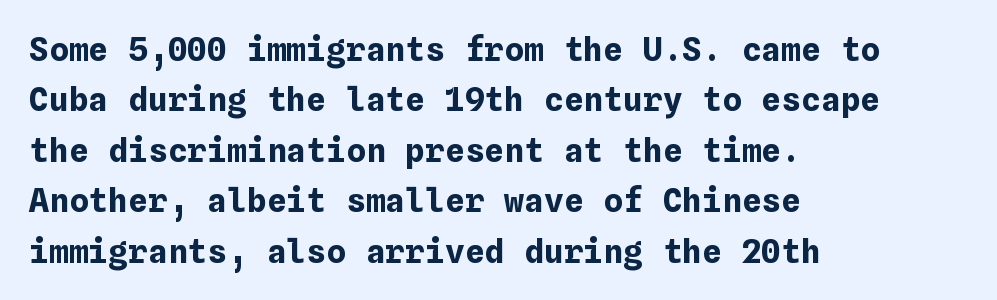
{"italic": "no", "bold": "yes", "weight": "bold", "width": "normal", "stroke_contrast": "low", "x_height": "medium", "underline": "no", "align": "left", "line_spacing": "normal", "line_spacing_ratio": 1.53, "letter_spacing": "normal", "letter_spacing_em": 0.0, "glyph_px": 33}
